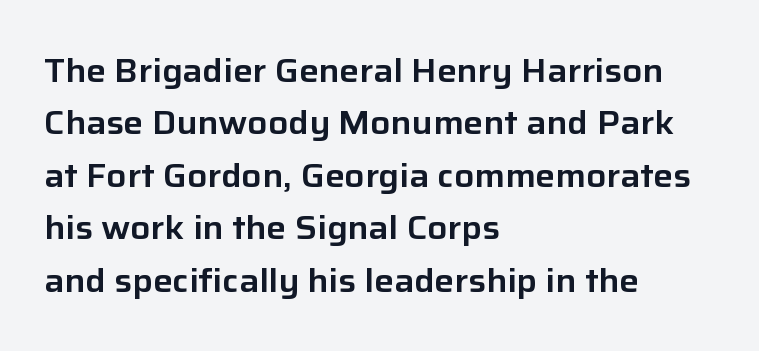
The image shows 33 px sans-serif type, upright; set left-aligned, normal line spacing (1.59x), normal letter spacing, not underlined; low stroke contrast and a medium x-height.
